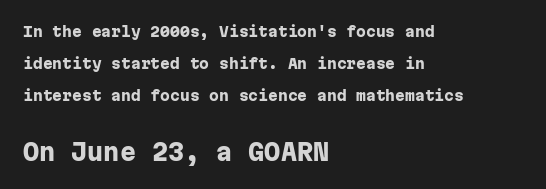
The image shows 23 px bold type, upright; set left-aligned, loose line spacing (2.29x), normal letter spacing, not underlined; the second (bottom) block is 1.64x larger.
